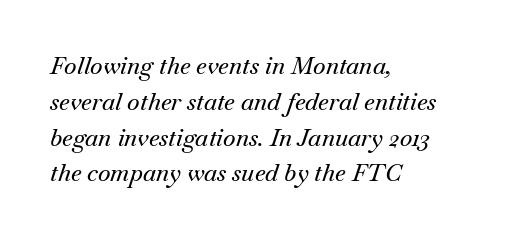
Left-aligned paragraph, ragged on the right. The block of text has a typical density, with ordinary space between rows. The specimen reads as italic at a glance. Spacing between characters is what you'd get straight out of the box. The passage shown is not underscored anywhere.
